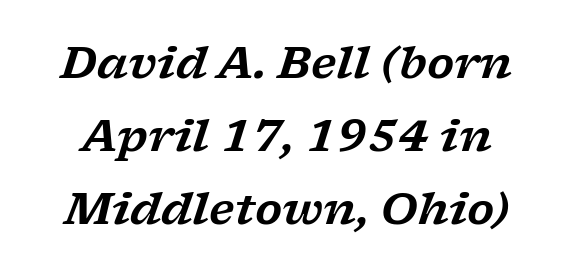
Q: Is the text italic (slanted)? A: Yes, it leans right by about 17 degrees.
Q: Is the typeface a serif or a sans-serif typeface? A: Serif.
Q: Is the text underlined? A: No.
Q: Is the spacing between letters normal or unusually wide? A: Normal.
Q: Is the spacing between lines tight, normal or loose? A: Normal.
Q: Width (condensed, normal, or wide)? A: Wide.
Q: Stroke contrast? A: Low.
Q: x-height? A: Medium.
Q: Monospaced? A: No.
